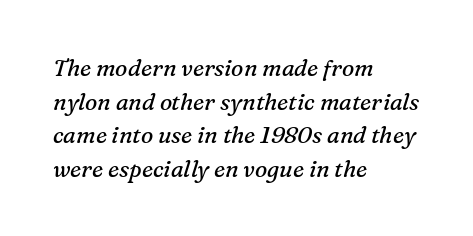
Q: Is the text bold? A: No.
Q: Is the text italic (slanted)? A: Yes, it leans right by about 16 degrees.
Q: Is the text underlined? A: No.
Q: How is the paragraph aligned? A: Left-aligned.
Q: Is the spacing between letters normal or unusually wide? A: Normal.
Q: Is the spacing between lines tight, normal or loose? A: Normal.
